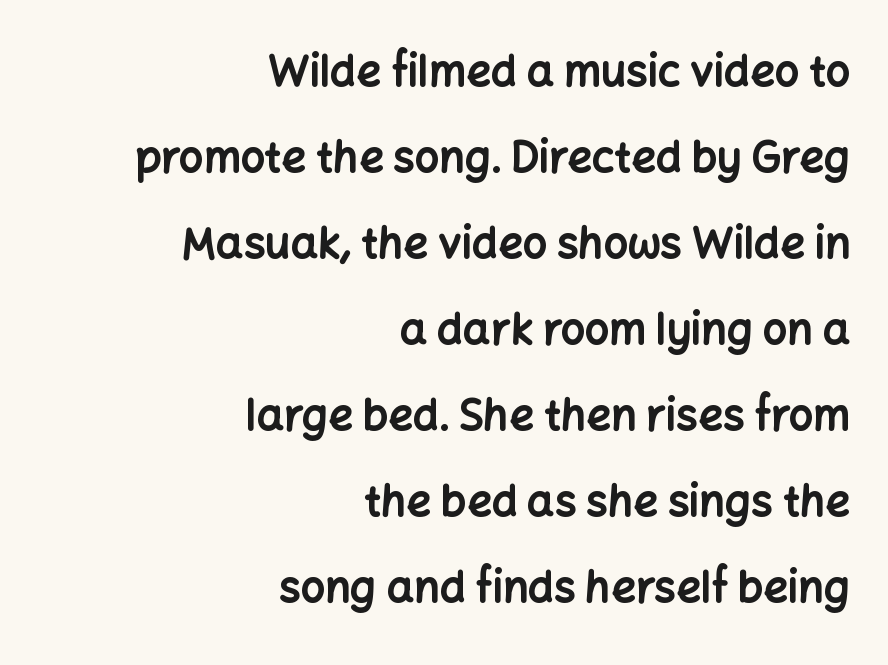
The image shows 43 px bold sans-serif type, upright; set right-aligned, loose line spacing (2.0x), normal letter spacing, not underlined; low stroke contrast and a medium x-height.
